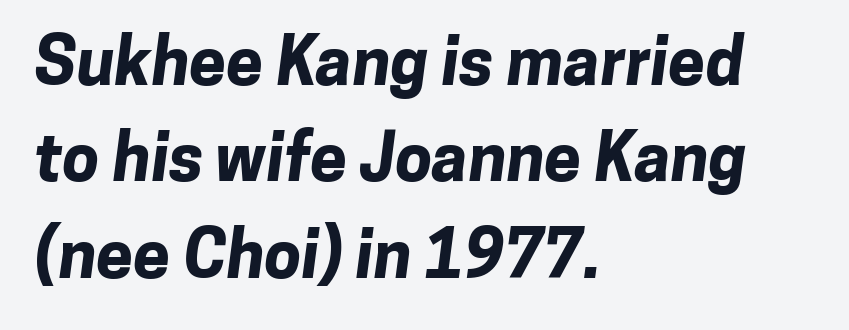
Q: Is the text bold? A: Yes.
Q: Is the typeface a serif or a sans-serif typeface? A: Sans-serif.
Q: Is the text underlined? A: No.
Q: How is the paragraph aligned? A: Left-aligned.
Q: Is the spacing between letters normal or unusually wide? A: Normal.
Q: Is the spacing between lines tight, normal or loose? A: Normal.
Q: Width (condensed, normal, or wide)? A: Normal.
Q: Stroke contrast? A: Low.
Q: x-height? A: Medium.
Q: Monospaced? A: No.
